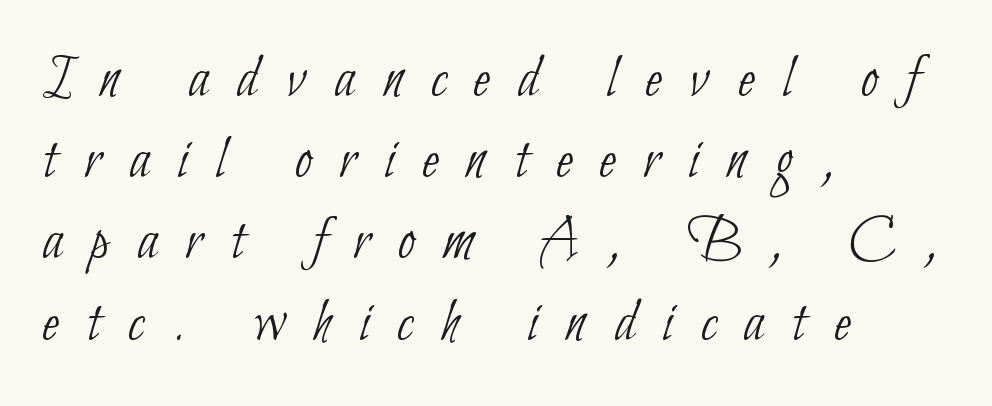
{"serif": "no", "bold": "no", "weight": "thin", "width": "condensed", "stroke_contrast": "low", "x_height": "small", "monospaced": "no", "underline": "no", "align": "left", "line_spacing": "normal", "line_spacing_ratio": 1.31, "letter_spacing": "wide", "letter_spacing_em": 0.45, "glyph_px": 62}
